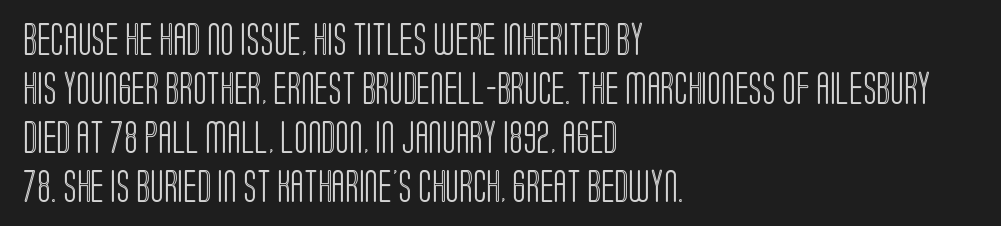
{"italic": "no", "width": "condensed", "x_height": "large", "monospaced": "no", "underline": "no", "align": "left", "line_spacing": "normal", "line_spacing_ratio": 1.53, "letter_spacing": "normal", "letter_spacing_em": 0.0, "glyph_px": 32}
